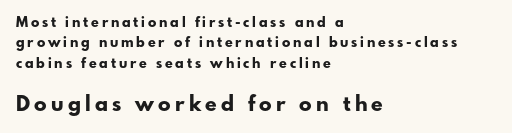
{"italic": "no", "bold": "yes", "underline": "no", "align": "left", "line_spacing": "normal", "line_spacing_ratio": 1.46, "letter_spacing": "wide", "letter_spacing_em": 0.2, "larger_block": "second", "size_ratio": 1.5, "glyph_px": 21}
